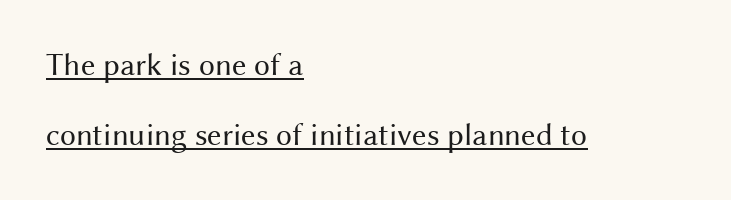
The image shows 32 px regular-weight sans-serif type, upright; set left-aligned, loose line spacing (2.19x), normal letter spacing, underlined; medium stroke contrast and a medium x-height.
